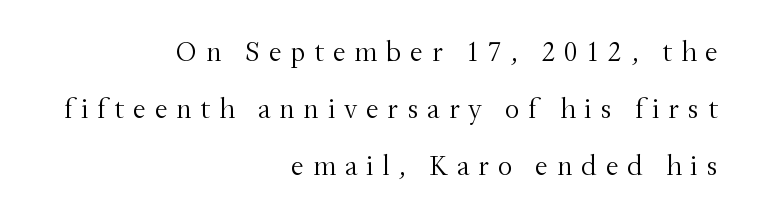
{"serif": "yes", "italic": "no", "bold": "no", "weight": "light", "width": "normal", "stroke_contrast": "medium", "x_height": "small", "monospaced": "no", "underline": "no", "align": "right", "line_spacing": "loose", "line_spacing_ratio": 1.96, "letter_spacing": "wide", "letter_spacing_em": 0.3, "glyph_px": 29}
